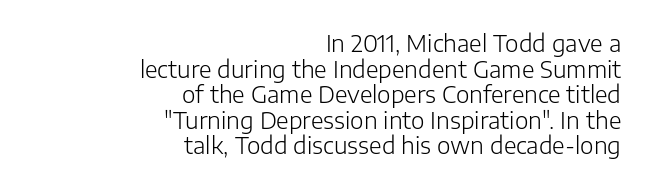
{"italic": "no", "bold": "no", "underline": "no", "align": "right", "line_spacing": "tight", "line_spacing_ratio": 1.11, "letter_spacing": "normal", "letter_spacing_em": 0.0, "glyph_px": 23}
